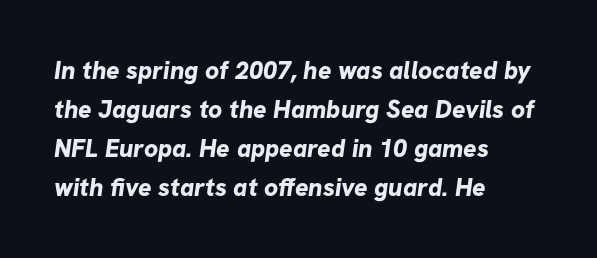
Q: Is the text bold? A: Yes.
Q: Is the text underlined? A: No.
Q: How is the paragraph aligned? A: Left-aligned.
Q: Is the spacing between letters normal or unusually wide? A: Normal.
Q: Is the spacing between lines tight, normal or loose? A: Normal.
